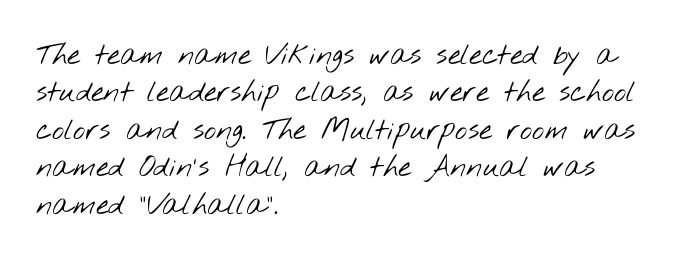
Q: Is the text bold? A: No.
Q: Is the typeface a serif or a sans-serif typeface? A: Sans-serif.
Q: Is the text underlined? A: No.
Q: How is the paragraph aligned? A: Left-aligned.
Q: Is the spacing between letters normal or unusually wide? A: Normal.
Q: Is the spacing between lines tight, normal or loose? A: Normal.
Q: Width (condensed, normal, or wide)? A: Wide.
Q: Stroke contrast? A: Low.
Q: x-height? A: Small.
Q: Monospaced? A: No.
